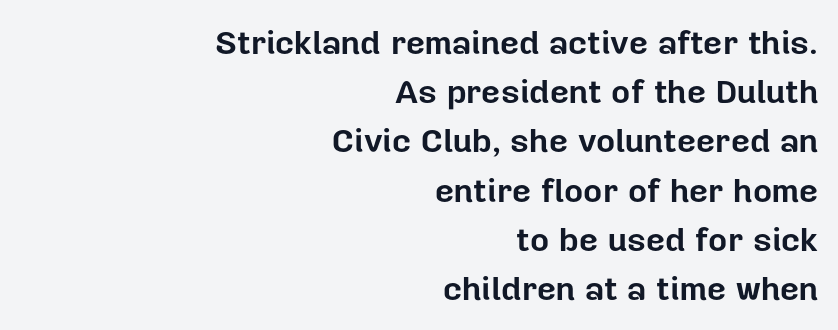
The space between consecutive lines is moderate. On the weight axis this lands at bold, roughly 700. Note: no serifs on the glyphs. Check under the words: just untouched page. The line texture is even and compact thanks to regular tracking. This rendering uses right alignment, leaving the left contour irregular.
